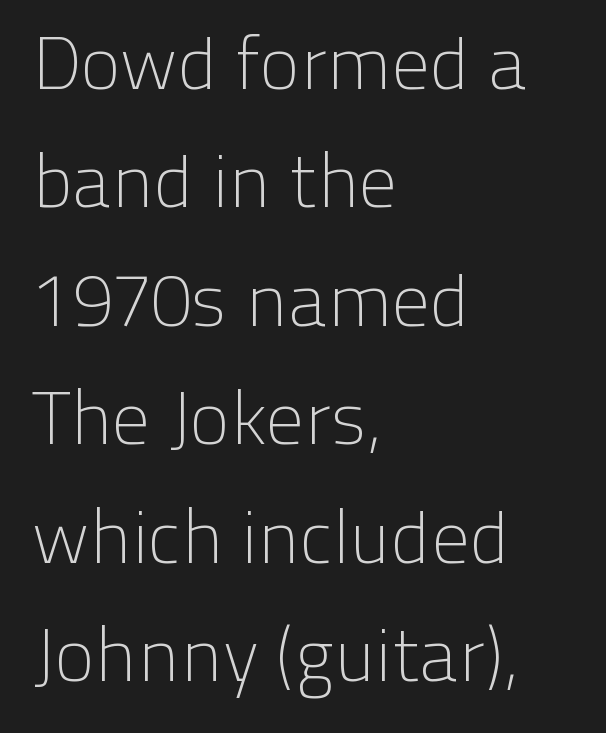
The image shows 75 px light sans-serif type, upright; set left-aligned, normal line spacing (1.58x), normal letter spacing, not underlined; low stroke contrast and a medium x-height.
